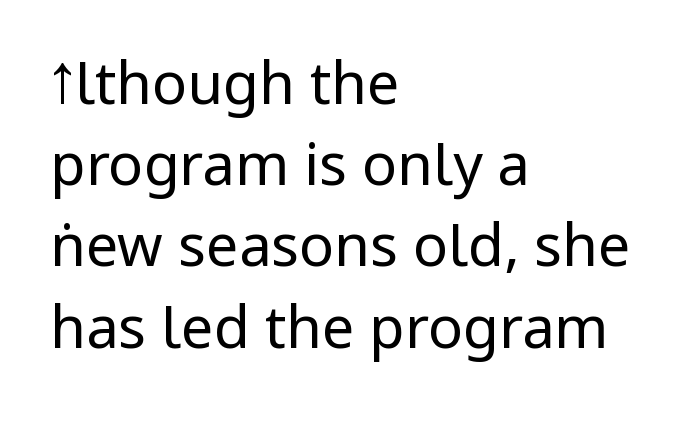
Q: Is the text bold? A: No.
Q: Is the text italic (slanted)? A: No, it is upright.
Q: Is the typeface a serif or a sans-serif typeface? A: Sans-serif.
Q: Is the text underlined? A: No.
Q: How is the paragraph aligned? A: Left-aligned.
Q: Is the spacing between letters normal or unusually wide? A: Normal.
Q: Is the spacing between lines tight, normal or loose? A: Normal.
Q: Width (condensed, normal, or wide)? A: Condensed.
Q: Stroke contrast? A: Low.
